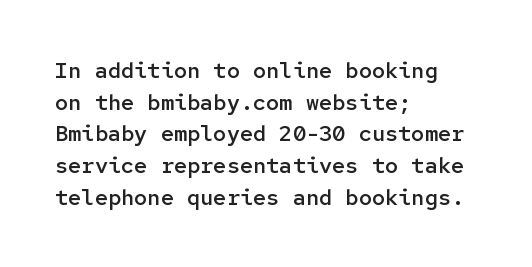
The passage shown stacks its lines at a standard gap. Beneath every word, the page is bare. The compositor pushed each line to the left boundary. Tall strokes in this sample are plumb rather than angled.
